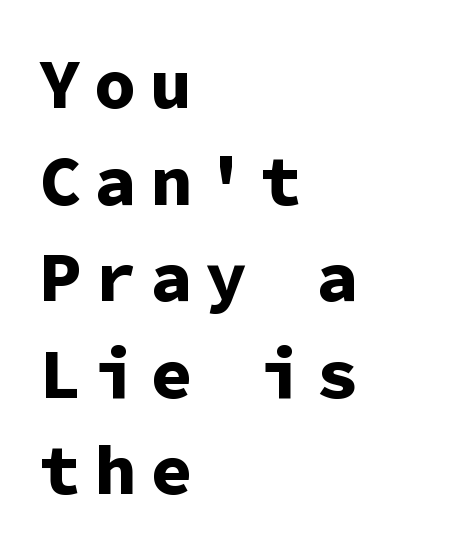
Q: Is the text bold? A: Yes.
Q: Is the text italic (slanted)? A: No, it is upright.
Q: Is the typeface a serif or a sans-serif typeface? A: Sans-serif.
Q: Is the text underlined? A: No.
Q: How is the paragraph aligned? A: Left-aligned.
Q: Is the spacing between lines tight, normal or loose? A: Normal.
Q: Width (condensed, normal, or wide)? A: Normal.
Q: Stroke contrast? A: Low.
Q: x-height? A: Medium.
Q: Monospaced? A: Yes.
